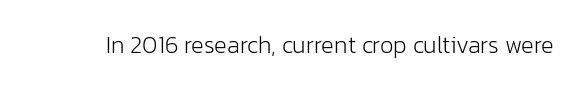
Only glyphs here, with clear space below each row. Notice how the stems are strictly vertical — no italics here. Between one letter and the next there's only the usual sliver of space. Is this a heavy cut? Hardly; it is regular or lighter.
